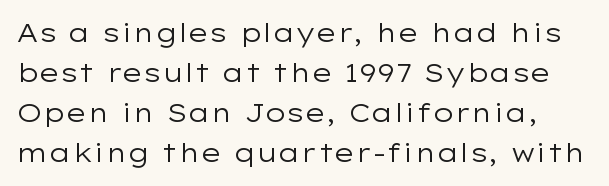
{"italic": "no", "bold": "no", "underline": "no", "line_spacing": "normal", "line_spacing_ratio": 1.54, "letter_spacing": "normal", "letter_spacing_em": 0.0, "glyph_px": 26}
